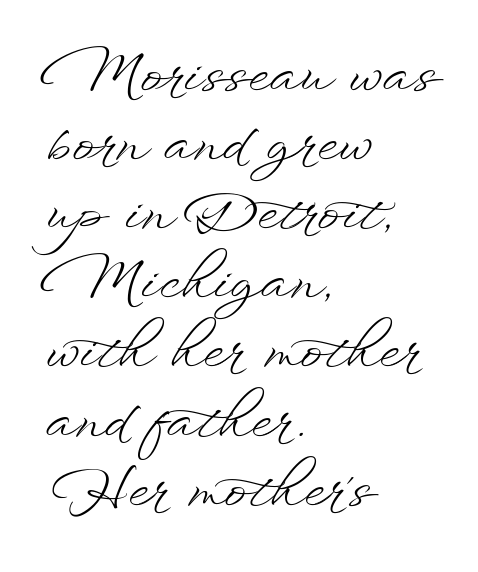
The image shows 54 px light, wide type; set left-aligned, normal line spacing (1.28x), normal letter spacing, not underlined; low stroke contrast and a small x-height.
